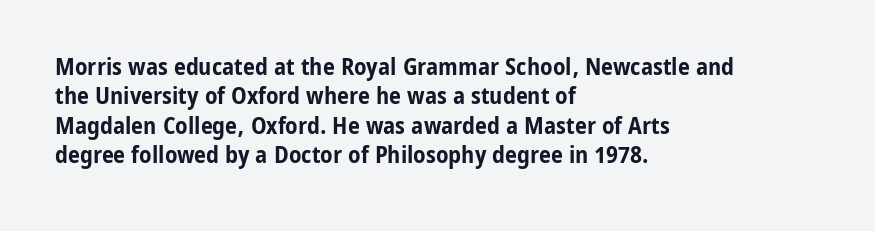
Q: Is the text bold? A: Yes.
Q: Is the text italic (slanted)? A: No, it is upright.
Q: Is the text underlined? A: No.
Q: How is the paragraph aligned? A: Left-aligned.
Q: Is the spacing between letters normal or unusually wide? A: Normal.
